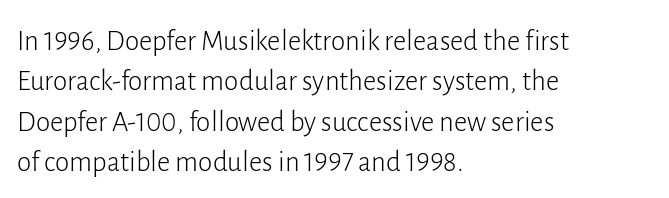
The font is comparable to plain body text, perhaps lighter. Tracking here is standard; glyphs follow each other at the usual distance. Nobody drew a line under any word here. Does the lettering tilt? It doesn't — this is upright. Notice how descenders clear the ascenders below comfortably — that's standard leading. Note the varied advance widths — an 'i' is clearly narrower than an 'm'.
